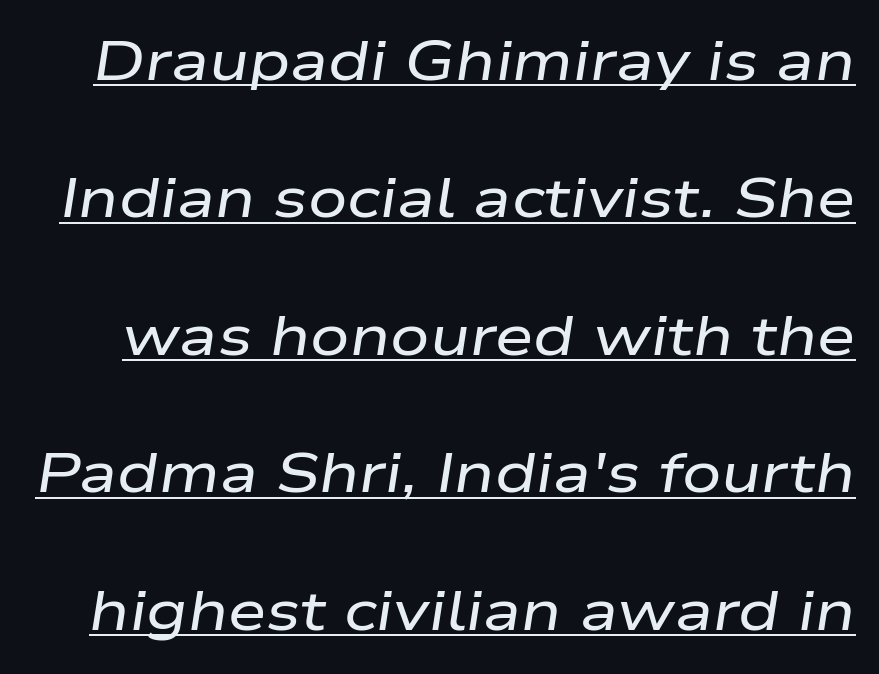
The image shows 55 px wide type, italic (leaning right); set loose line spacing (2.5x), normal letter spacing, underlined; low stroke contrast and a medium x-height.
